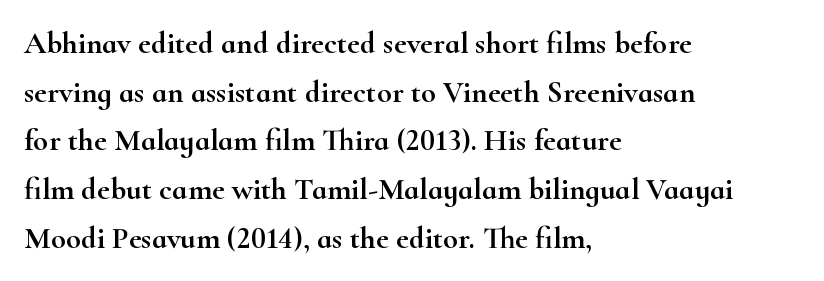
Q: Is the text italic (slanted)? A: No, it is upright.
Q: Is the typeface a serif or a sans-serif typeface? A: Serif.
Q: Is the text underlined? A: No.
Q: How is the paragraph aligned? A: Left-aligned.
Q: Is the spacing between letters normal or unusually wide? A: Normal.
Q: Is the spacing between lines tight, normal or loose? A: Normal.
Q: Width (condensed, normal, or wide)? A: Wide.
Q: Stroke contrast? A: High.
Q: x-height? A: Small.
Q: Monospaced? A: No.
